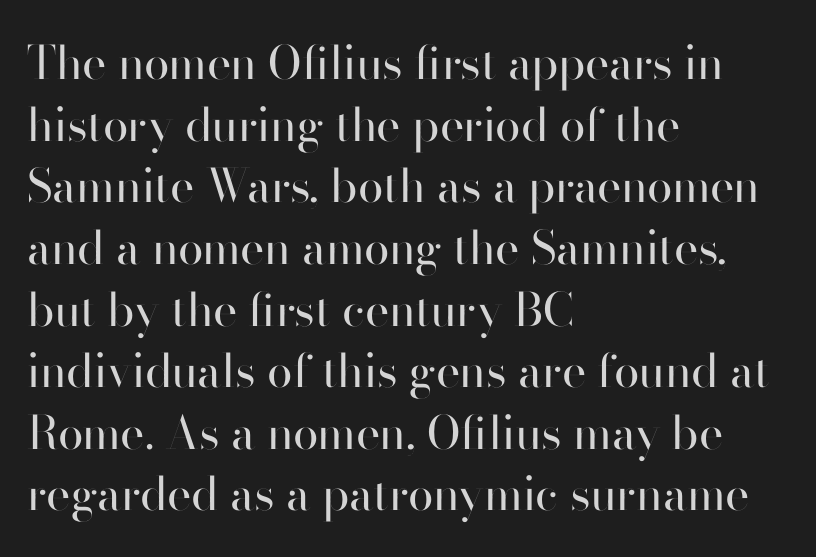
The space between consecutive lines is moderate. Left-aligned paragraph, ragged on the right. This sample uses an upright cut, with every glyph sitting square on the baseline. Nothing unusual about the tracking: characters are spaced as the font intends. Serifs: no, the terminals of the letterforms are clean. Looks like regular typesetting: each glyph gets only the width it needs.
